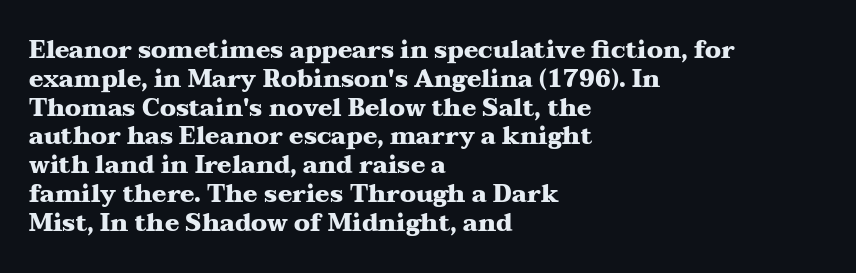
Q: Is the text bold? A: Yes.
Q: Is the text italic (slanted)? A: No, it is upright.
Q: Is the text underlined? A: No.
Q: How is the paragraph aligned? A: Left-aligned.
Q: Is the spacing between letters normal or unusually wide? A: Normal.
